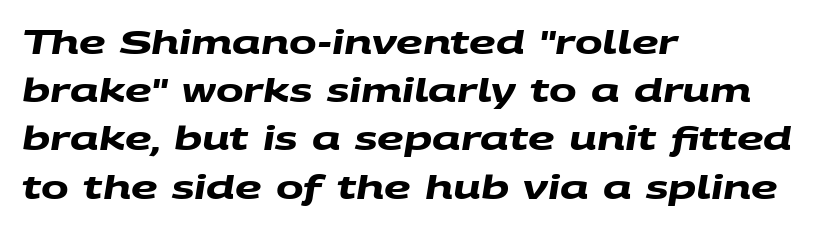
Q: Is the text bold? A: Yes.
Q: Is the typeface a serif or a sans-serif typeface? A: Sans-serif.
Q: Is the text underlined? A: No.
Q: How is the paragraph aligned? A: Left-aligned.
Q: Is the spacing between letters normal or unusually wide? A: Normal.
Q: Is the spacing between lines tight, normal or loose? A: Normal.
Q: Width (condensed, normal, or wide)? A: Wide.
Q: Stroke contrast? A: Medium.
Q: x-height? A: Large.
Q: Monospaced? A: No.
